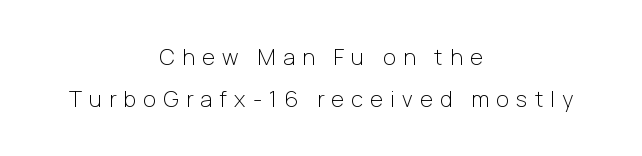
Q: Is the text bold? A: No.
Q: Is the text italic (slanted)? A: No, it is upright.
Q: Is the text underlined? A: No.
Q: How is the paragraph aligned? A: Centered.
Q: Is the spacing between letters normal or unusually wide? A: Unusually wide.
Q: Is the spacing between lines tight, normal or loose? A: Loose.
